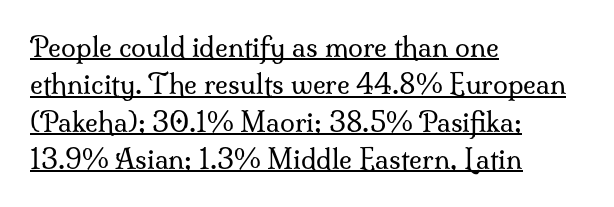
The image shows 27 px text type, upright; set left-aligned, normal line spacing (1.38x), normal letter spacing, underlined.
